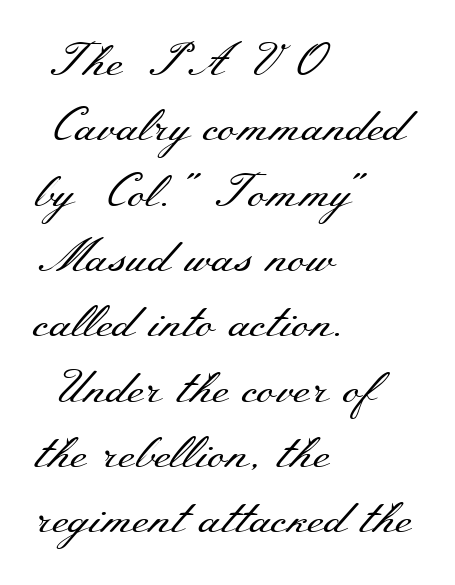
Alignment: flush left. Honestly, the letter spacing is just normal — you wouldn't notice it. Leading matches the norm, producing a regular column. Think of a printed novel: that variable character pitch is what you see here. Honestly, there is no underline to notice here at all. Is this a sans? No — the strokes have serifs.
